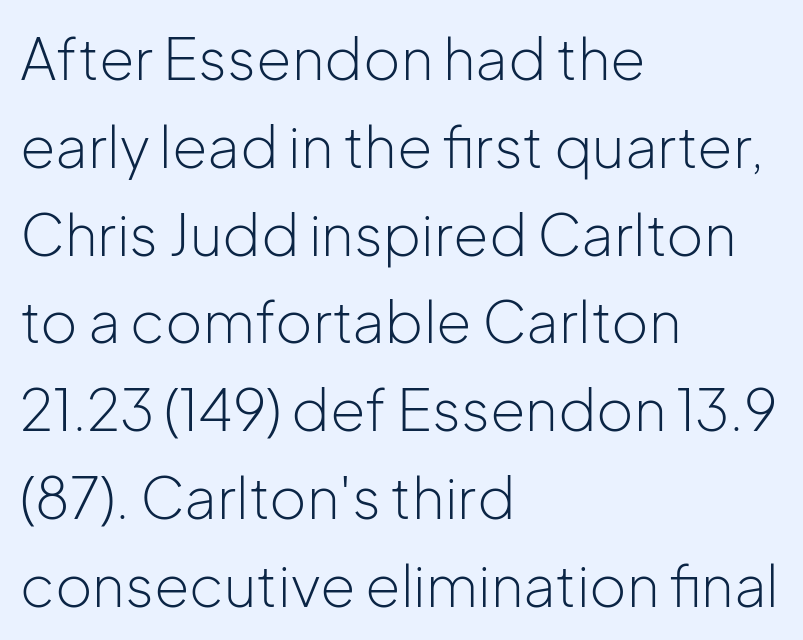
The designer left line spacing at the default. The weight tops out at a normal text grade. Looks like regular typesetting: each glyph gets only the width it needs. Caption: standard tracking, unaltered.
